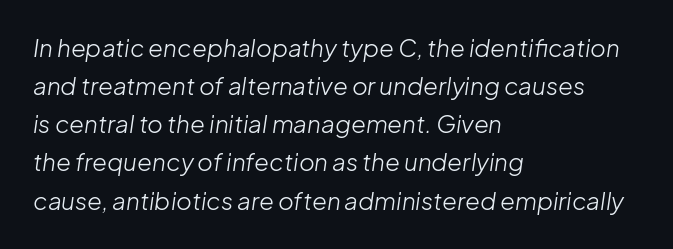
{"italic": "yes", "lean": "right", "slant_degrees": 8, "bold": "no", "underline": "no", "align": "left", "line_spacing": "normal", "line_spacing_ratio": 1.59, "letter_spacing": "normal", "letter_spacing_em": 0.0, "glyph_px": 24}
